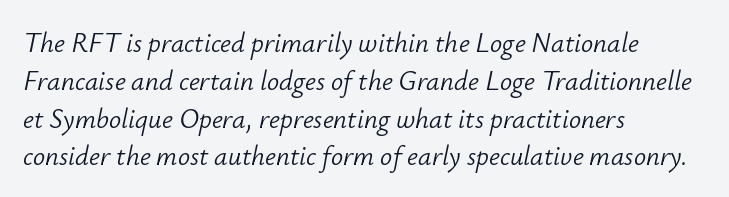
The image shows 27 px text type, italic (leaning right); set left-aligned, normal line spacing (1.4x), normal letter spacing, not underlined.
